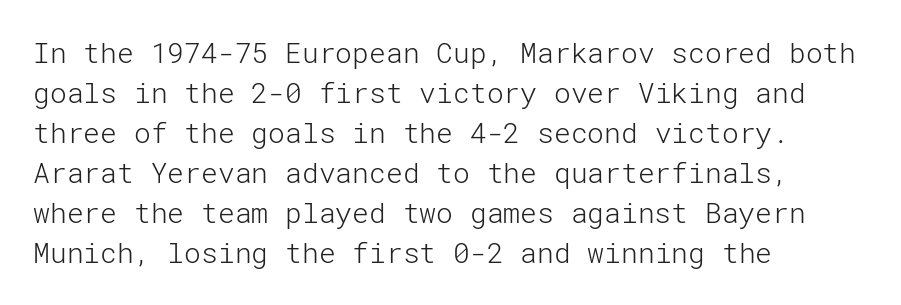
The image shows 28 px light sans-serif type, upright; set left-aligned, normal line spacing (1.43x), normal letter spacing, not underlined; low stroke contrast and a medium x-height.
